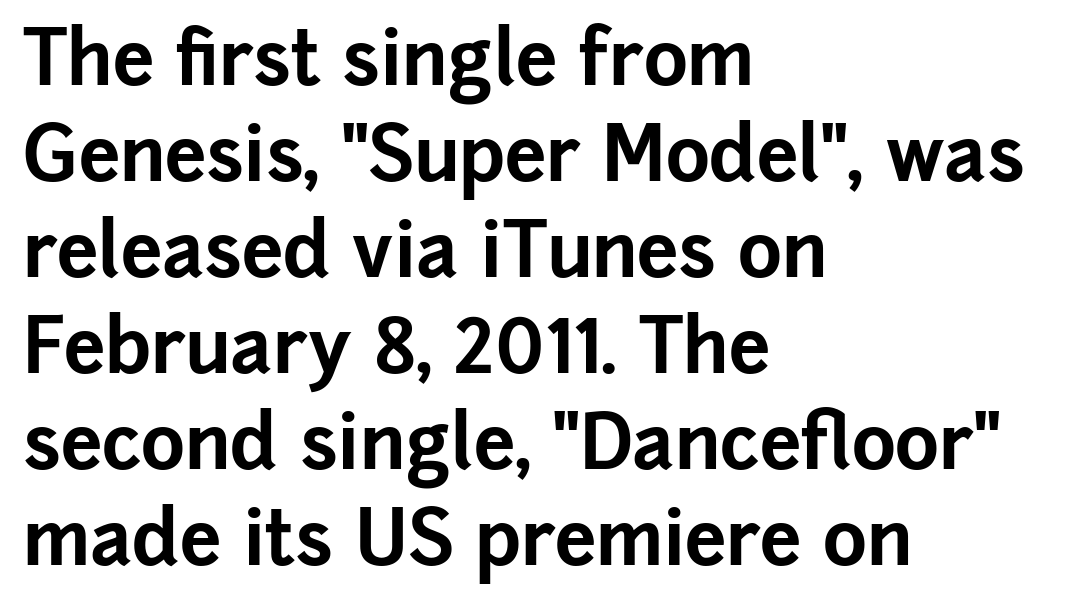
{"serif": "no", "italic": "no", "bold": "yes", "weight": "bold", "width": "normal", "stroke_contrast": "low", "x_height": "medium", "monospaced": "no", "underline": "no", "align": "left", "line_spacing": "normal", "line_spacing_ratio": 1.28, "letter_spacing": "normal", "letter_spacing_em": 0.0, "glyph_px": 75}
